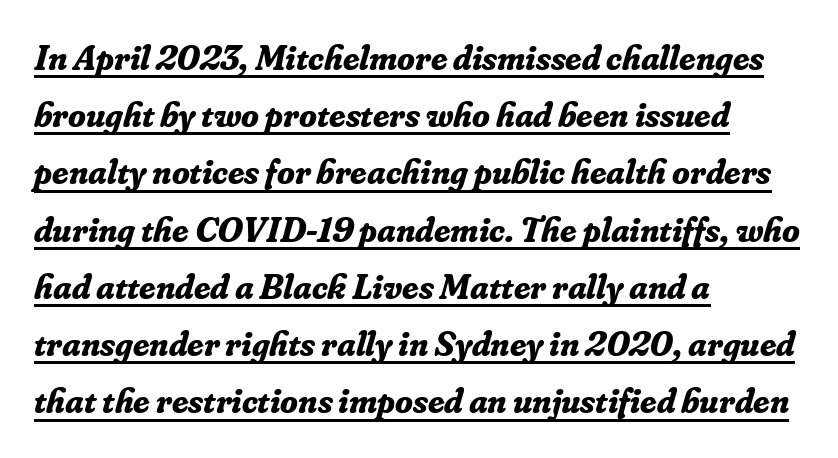
Bold? Absolutely — the strokes are thick and heavy. The letters carry serifs — small finishing strokes at the ends of their stems. Rows of type keep a routine distance in the vertical direction. The whole block is typeset with a tilt. This sample is left-justified, so line endings fall wherever the words run out.
